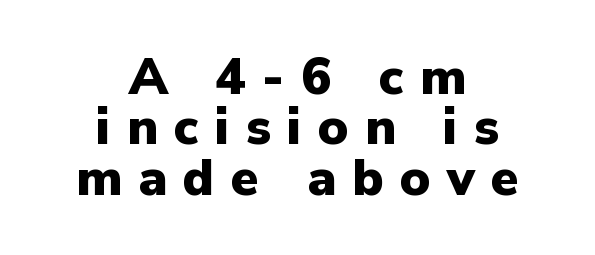
{"serif": "no", "italic": "no", "bold": "yes", "weight": "heavy", "width": "normal", "stroke_contrast": "low", "x_height": "medium", "monospaced": "no", "underline": "no", "align": "center", "line_spacing": "tight", "line_spacing_ratio": 0.99, "letter_spacing": "wide", "letter_spacing_em": 0.32, "glyph_px": 51}
